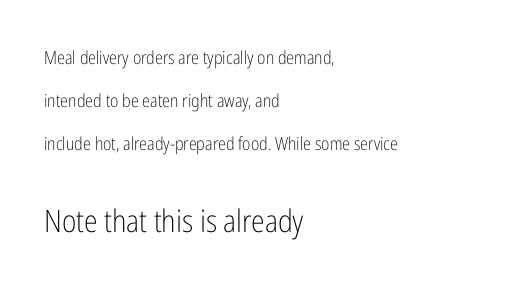
Q: Is the text bold? A: No.
Q: Is the text italic (slanted)? A: No, it is upright.
Q: Is the typeface a serif or a sans-serif typeface? A: Sans-serif.
Q: Is the text underlined? A: No.
Q: How is the paragraph aligned? A: Left-aligned.
Q: Is the spacing between letters normal or unusually wide? A: Normal.
Q: Is the spacing between lines tight, normal or loose? A: Loose.
Q: Which block of text is set in a larger size, the first (top) or the second (bottom)? A: The second (bottom) one.
Q: Width (condensed, normal, or wide)? A: Condensed.
Q: Stroke contrast? A: Low.
Q: x-height? A: Medium.
Q: Monospaced? A: No.
